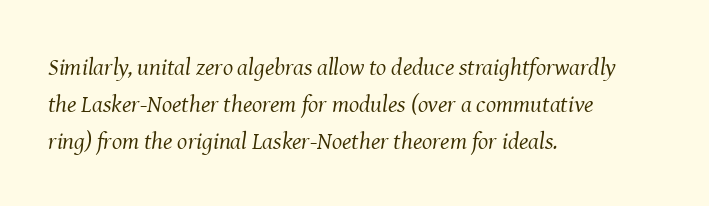
The image shows 24 px text type, italic (leaning right); set left-aligned, normal line spacing (1.54x), normal letter spacing, not underlined.
